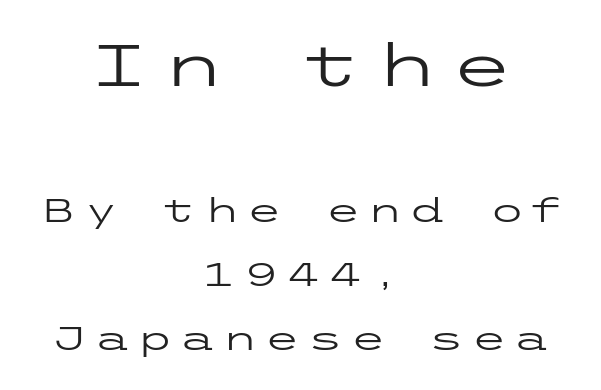
{"serif": "no", "italic": "no", "bold": "no", "weight": "regular", "width": "wide", "stroke_contrast": "low", "x_height": "medium", "underline": "no", "align": "center", "line_spacing": "loose", "line_spacing_ratio": 1.94, "larger_block": "first", "size_ratio": 1.76, "glyph_px": 58}
